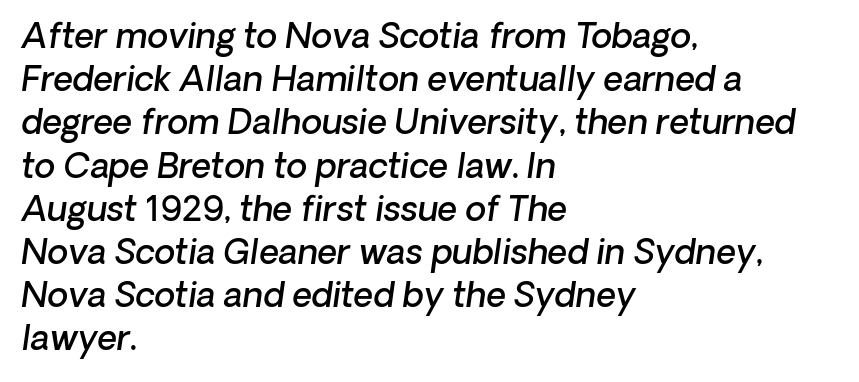
The passage shown is typed in a proportional face where columns would drift. Regular leading. The letters sit at their default tracking, neither squeezed nor spread. Set as a demibold, roughly 600 on the weight scale. Slanted lettering throughout. Descenders hang freely into open space.
